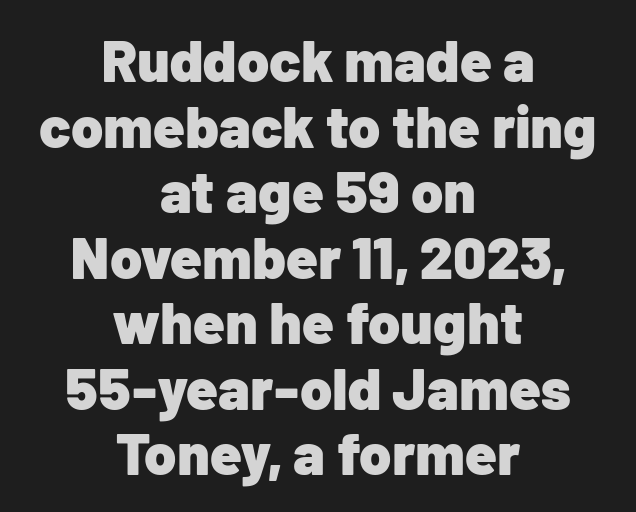
The image shows 58 px heavy sans-serif type, upright; set centered, tight line spacing (1.13x), normal letter spacing, not underlined; low stroke contrast and a medium x-height.
